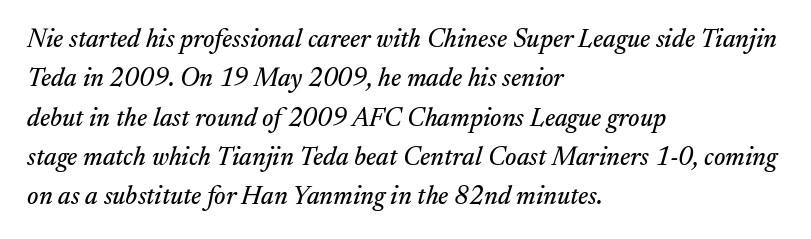
Q: Is the text italic (slanted)? A: Yes, it leans right by about 17 degrees.
Q: Is the text underlined? A: No.
Q: How is the paragraph aligned? A: Left-aligned.
Q: Is the spacing between letters normal or unusually wide? A: Normal.
Q: Is the spacing between lines tight, normal or loose? A: Normal.
